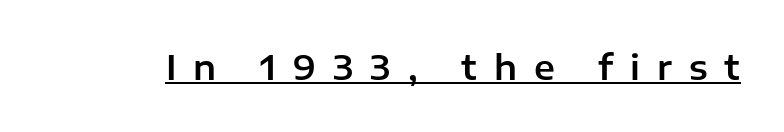
Italic: no, the glyphs are upright roman. Tracking here is generous; glyphs stand well apart from one another. Grotesque or geometric, the face here clearly has no serifs. The rendering uses natural spacing where letterforms have individual widths. The words here are underlined.
